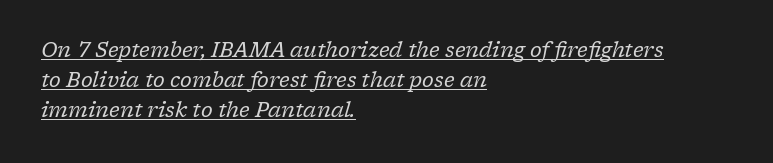
The image shows 20 px text type, italic (leaning right); set left-aligned, normal line spacing (1.5x), normal letter spacing, underlined.
